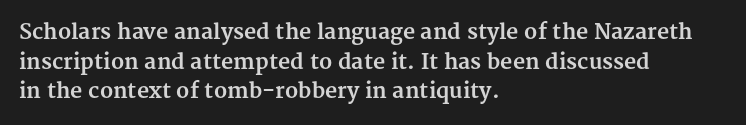
{"italic": "no", "bold": "yes", "underline": "no", "align": "left", "line_spacing": "normal", "line_spacing_ratio": 1.41, "letter_spacing": "normal", "letter_spacing_em": 0.0, "glyph_px": 21}
